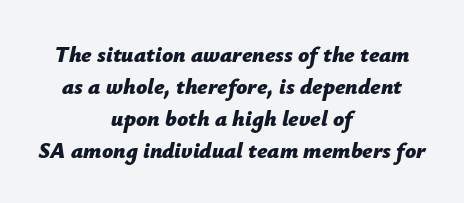
Students, note that the glyphs here touch the page at normal intervals. Neither beginnings nor endings align; midpoints do. Has an underline been added? It has not. Pretty heavy lettering here — definitely bold. Emphasis-style slanted type is in use. Summary of vertical rhythm: regular, with standard interline spacing.
